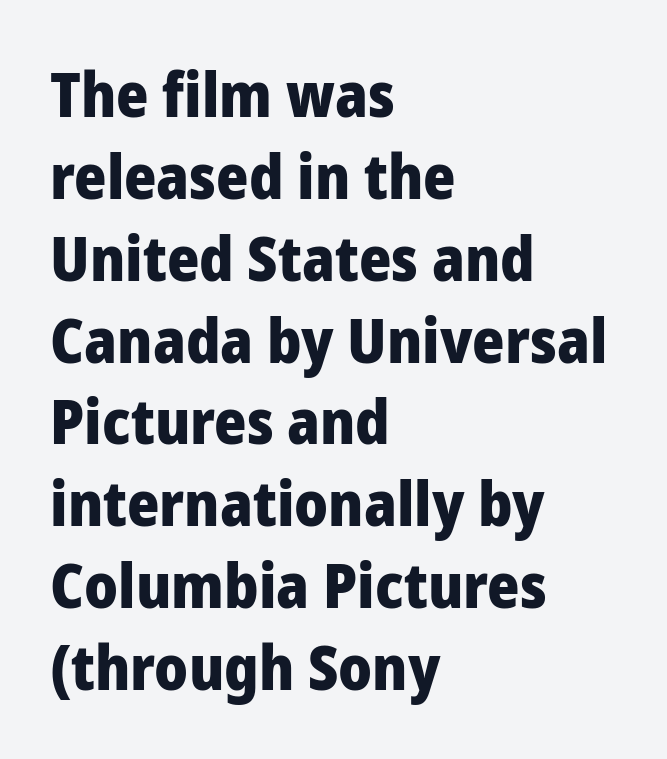
{"serif": "no", "italic": "no", "bold": "yes", "weight": "heavy", "width": "normal", "stroke_contrast": "low", "x_height": "medium", "monospaced": "no", "underline": "no", "align": "left", "line_spacing": "normal", "line_spacing_ratio": 1.32, "letter_spacing": "normal", "letter_spacing_em": 0.0, "glyph_px": 62}
